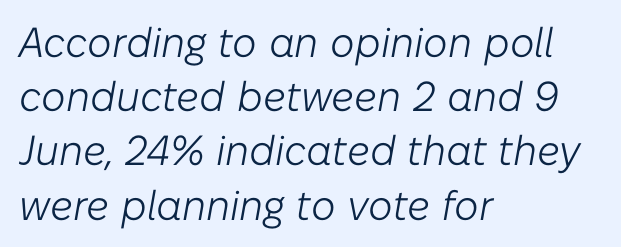
The image shows 42 px light type, italic (leaning right); set left-aligned, normal line spacing (1.29x), normal letter spacing, not underlined; low stroke contrast and a medium x-height.
